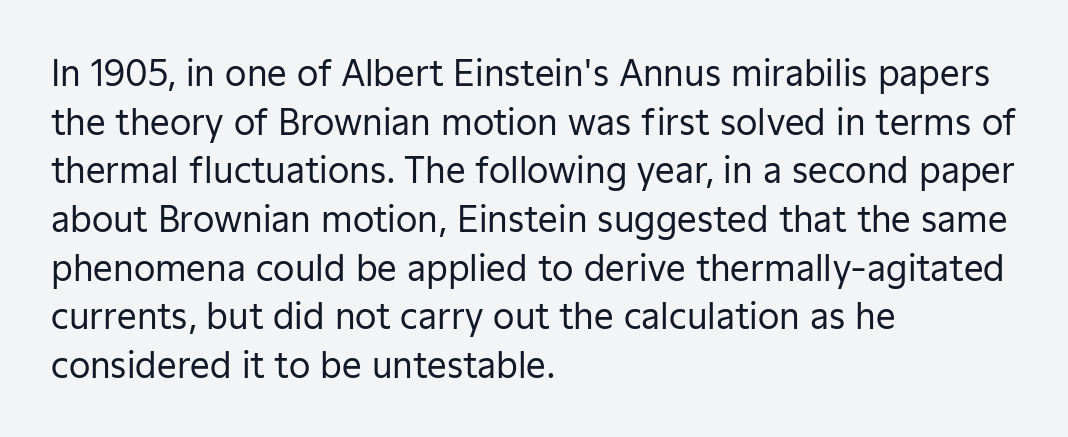
The image shows 35 px regular-weight sans-serif type, upright; set left-aligned, normal line spacing (1.39x), normal letter spacing, not underlined; low stroke contrast and a medium x-height.
